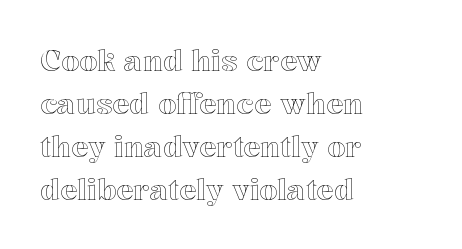
Q: Is the text italic (slanted)? A: No, it is upright.
Q: Is the text underlined? A: No.
Q: How is the paragraph aligned? A: Left-aligned.
Q: Is the spacing between letters normal or unusually wide? A: Normal.
Q: Is the spacing between lines tight, normal or loose? A: Normal.
Q: Width (condensed, normal, or wide)? A: Normal.
Q: x-height? A: Medium.
Q: Monospaced? A: No.
